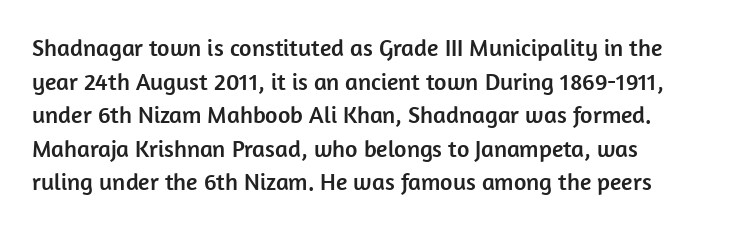
The image shows 24 px text type, upright; set normal line spacing (1.4x), normal letter spacing, not underlined.
